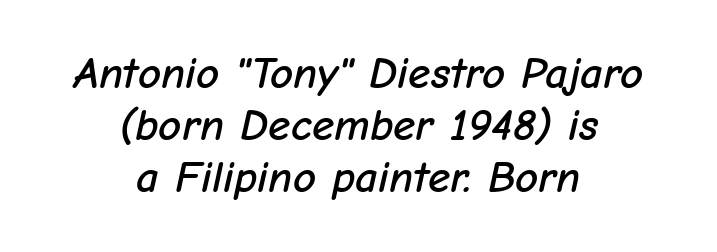
Q: Is the text italic (slanted)? A: Yes, it leans right by about 12 degrees.
Q: Is the text underlined? A: No.
Q: How is the paragraph aligned? A: Centered.
Q: Is the spacing between letters normal or unusually wide? A: Normal.
Q: Width (condensed, normal, or wide)? A: Normal.
Q: Stroke contrast? A: Low.
Q: x-height? A: Medium.
Q: Monospaced? A: No.
